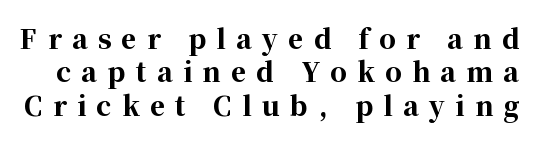
Q: Is the text bold? A: Yes.
Q: Is the text italic (slanted)? A: No, it is upright.
Q: Is the text underlined? A: No.
Q: Is the spacing between letters normal or unusually wide? A: Unusually wide.
Q: Is the spacing between lines tight, normal or loose? A: Normal.
